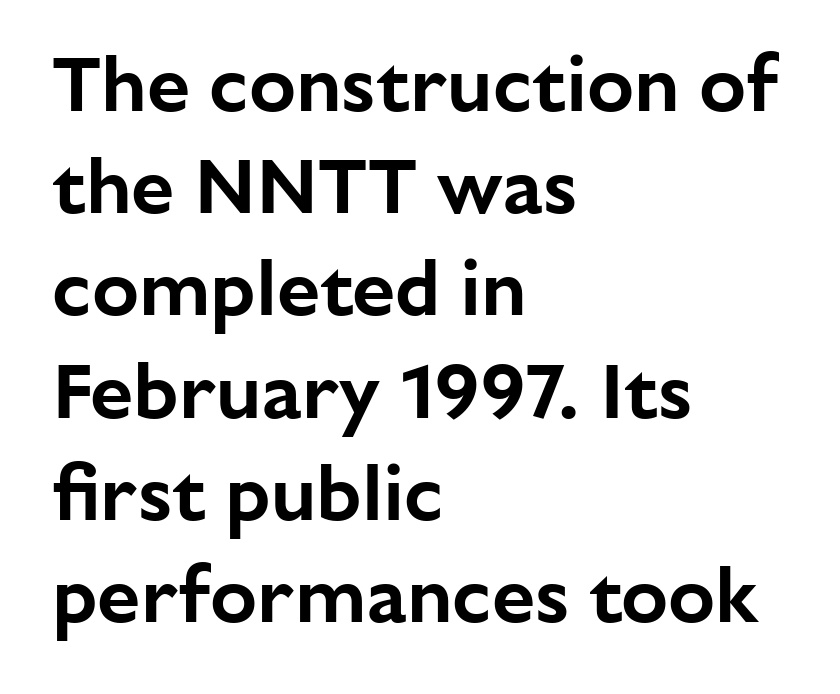
The image shows 78 px sans-serif type, upright; set left-aligned, normal line spacing (1.31x), normal letter spacing, not underlined; low stroke contrast and a medium x-height.
